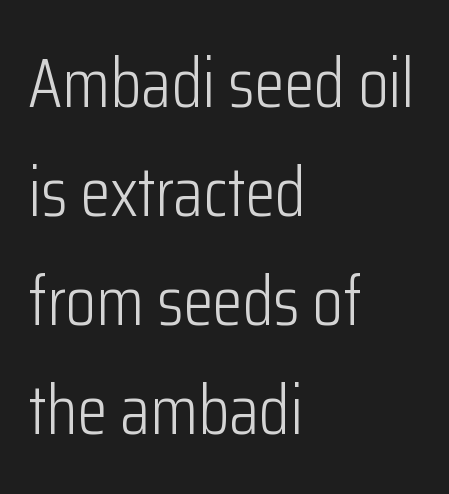
{"serif": "no", "italic": "no", "bold": "no", "weight": "light", "width": "condensed", "stroke_contrast": "low", "x_height": "medium", "monospaced": "no", "underline": "no", "align": "left", "line_spacing": "normal", "line_spacing_ratio": 1.58, "letter_spacing": "normal", "letter_spacing_em": 0.0, "glyph_px": 69}
